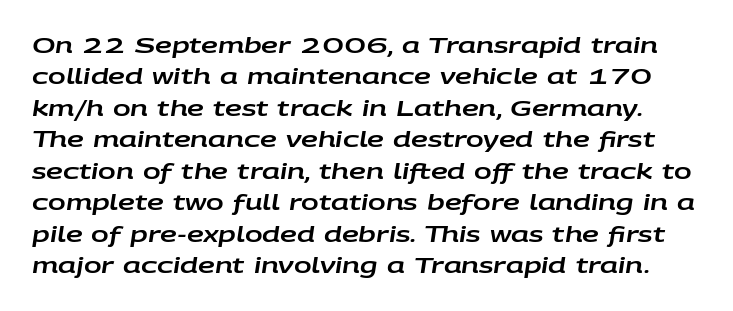
Q: Is the text italic (slanted)? A: Yes, it leans right by about 9 degrees.
Q: Is the text underlined? A: No.
Q: Is the spacing between letters normal or unusually wide? A: Normal.
Q: Is the spacing between lines tight, normal or loose? A: Normal.
